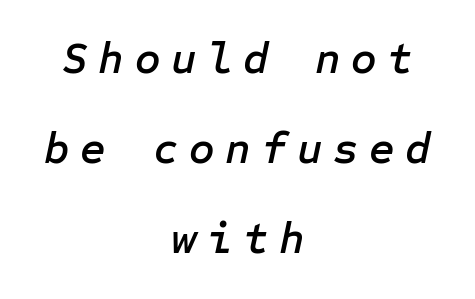
{"italic": "yes", "lean": "right", "slant_degrees": 12, "width": "normal", "stroke_contrast": "low", "x_height": "medium", "underline": "no", "align": "center", "line_spacing": "loose", "line_spacing_ratio": 2.05, "letter_spacing": "wide", "letter_spacing_em": 0.24, "glyph_px": 44}
